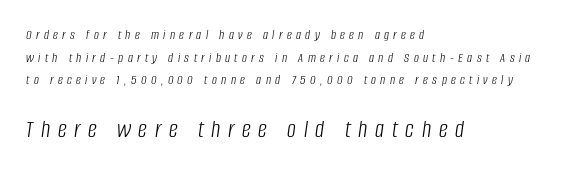
The image shows 25 px text type, italic (leaning right); set left-aligned, normal line spacing (1.62x), unusually wide letter spacing (+0.31 em), not underlined; the second (bottom) block is 1.79x larger.
